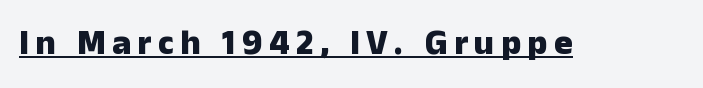
Q: Is the text bold? A: Yes.
Q: Is the text italic (slanted)? A: No, it is upright.
Q: Is the typeface a serif or a sans-serif typeface? A: Sans-serif.
Q: Is the text underlined? A: Yes.
Q: Width (condensed, normal, or wide)? A: Normal.
Q: Stroke contrast? A: Low.
Q: x-height? A: Medium.
Q: Monospaced? A: No.
